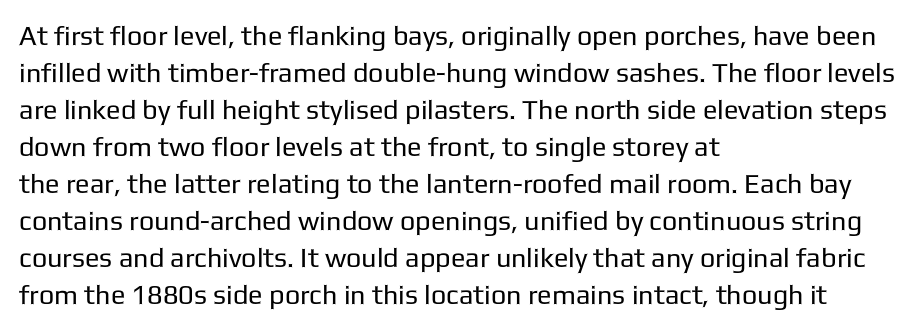
Reading down the block, your eye returns to a fixed left position each line. Tall strokes in this sample are plumb rather than angled. The rendering uses a moderate line-height, typical for paragraphs. This is not heavy type; no bold has been used. Any mark beneath the type? The region is blank. Each word holds together tightly as a unit, with standard inter-letter gaps.
